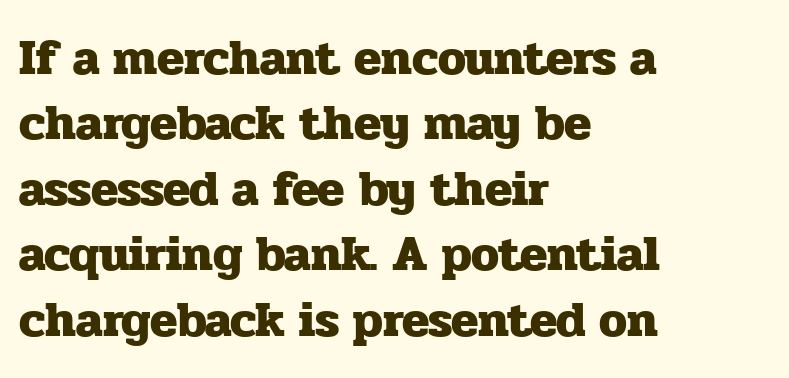
The image shows 50 px heavy serif type, upright; set left-aligned, normal line spacing (1.31x), normal letter spacing, not underlined; low stroke contrast and a medium x-height.
